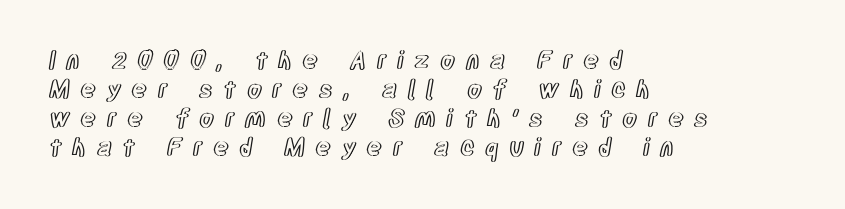
Bare-footed words on every line. The tracking jumps out immediately: characters are airy and widely separated. All the whitespace from short lines collects on the right.
